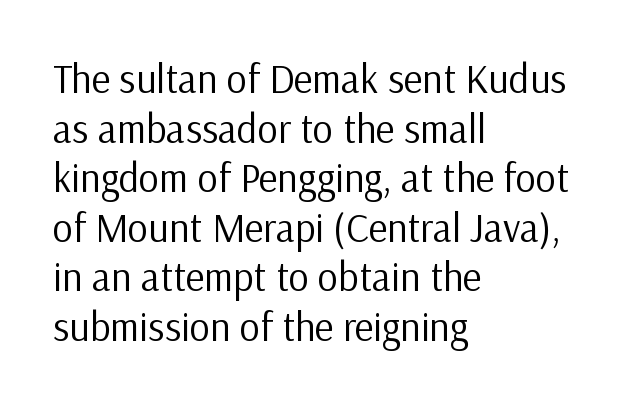
The glyphs in this specimen are sans serif. Think standard paragraph weight, or any step lighter than that. Tracking value appears to be zero — textbook default spacing. Note the varied advance widths — an 'i' is clearly narrower than an 'm'.
